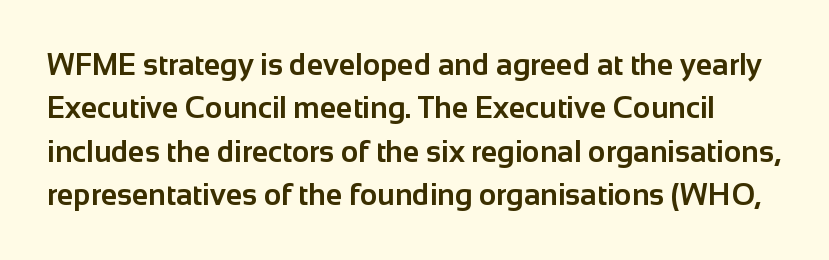
The image shows 30 px bold sans-serif type, upright; set normal line spacing (1.45x), normal letter spacing, not underlined; low stroke contrast and a medium x-height.
